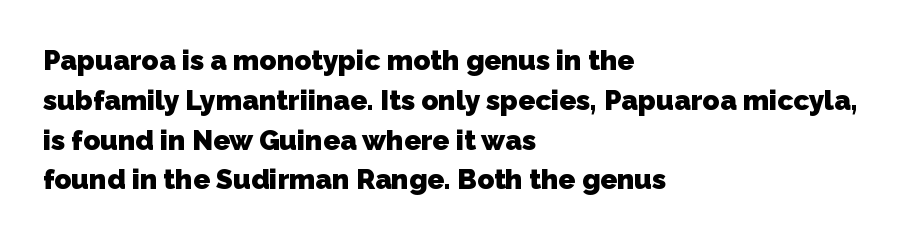
The image shows 28 px heavy sans-serif type; set left-aligned, normal line spacing (1.42x), normal letter spacing, not underlined; low stroke contrast and a medium x-height.
